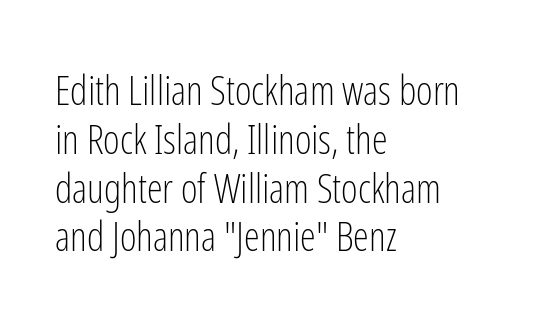
Q: Is the text bold? A: No.
Q: Is the text italic (slanted)? A: No, it is upright.
Q: Is the typeface a serif or a sans-serif typeface? A: Sans-serif.
Q: Is the text underlined? A: No.
Q: How is the paragraph aligned? A: Left-aligned.
Q: Is the spacing between letters normal or unusually wide? A: Normal.
Q: Width (condensed, normal, or wide)? A: Condensed.
Q: Stroke contrast? A: Low.
Q: x-height? A: Medium.
Q: Monospaced? A: No.
